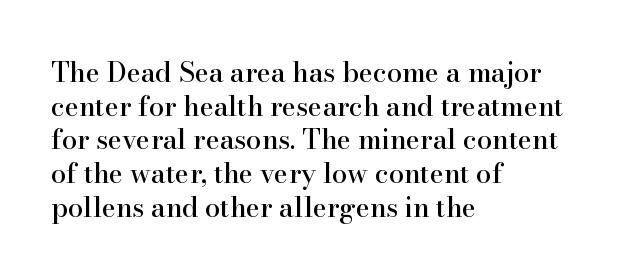
This is the regular roman posture of the typeface. Does extra space separate the letters? No, they use regular spacing. One-word summary of the alignment: left. How would I describe the line gaps? Plain and ordinary.
